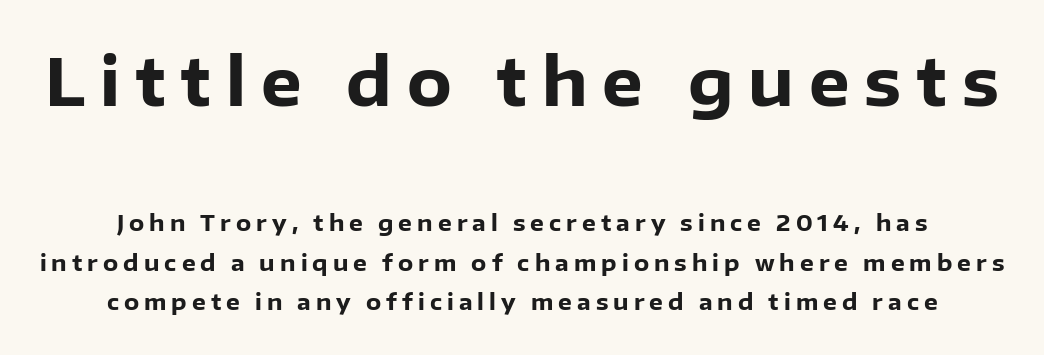
Q: Is the text bold? A: Yes.
Q: Is the text italic (slanted)? A: No, it is upright.
Q: Is the typeface a serif or a sans-serif typeface? A: Sans-serif.
Q: Is the text underlined? A: No.
Q: Is the spacing between letters normal or unusually wide? A: Unusually wide.
Q: Which block of text is set in a larger size, the first (top) or the second (bottom)? A: The first (top) one.
Q: Width (condensed, normal, or wide)? A: Normal.
Q: Stroke contrast? A: Low.
Q: x-height? A: Medium.
Q: Monospaced? A: No.
